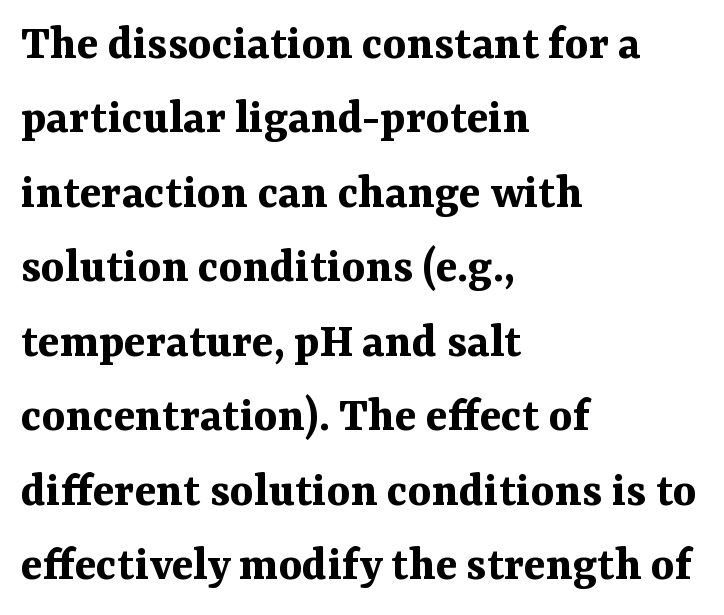
{"serif": "yes", "italic": "no", "bold": "yes", "weight": "bold", "width": "normal", "stroke_contrast": "medium", "x_height": "medium", "monospaced": "no", "underline": "no", "align": "left", "line_spacing": "normal", "line_spacing_ratio": 1.49, "letter_spacing": "normal", "letter_spacing_em": 0.0, "glyph_px": 50}
